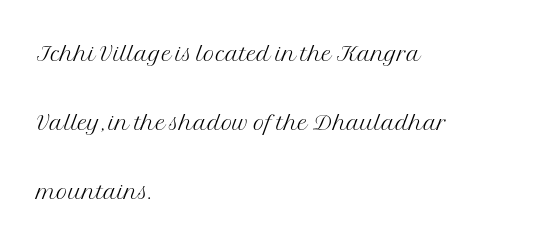
The image shows 31 px light serif type; set left-aligned, loose line spacing (2.22x), normal letter spacing, not underlined; medium stroke contrast and a medium x-height.
